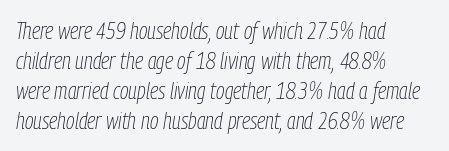
The ragged edge is on the right, which tells us the setting is flush left. The gaps between neighbouring characters are ordinary and unremarkable. Beneath every word, the page is bare. Stems here are at most as thick as an everyday book face.
